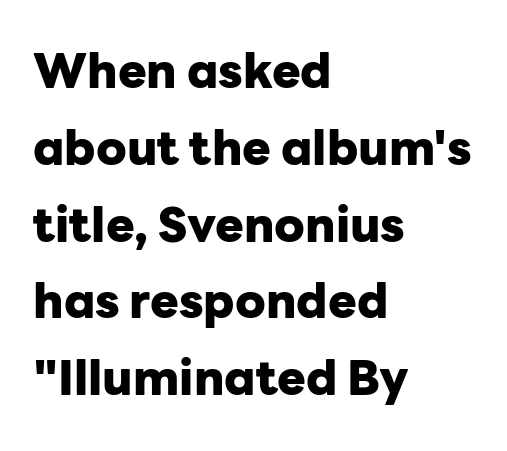
Q: Is the text bold? A: Yes.
Q: Is the text italic (slanted)? A: No, it is upright.
Q: Is the typeface a serif or a sans-serif typeface? A: Sans-serif.
Q: Is the text underlined? A: No.
Q: How is the paragraph aligned? A: Left-aligned.
Q: Is the spacing between letters normal or unusually wide? A: Normal.
Q: Is the spacing between lines tight, normal or loose? A: Normal.
Q: Width (condensed, normal, or wide)? A: Normal.
Q: Stroke contrast? A: Low.
Q: x-height? A: Medium.
Q: Monospaced? A: No.
